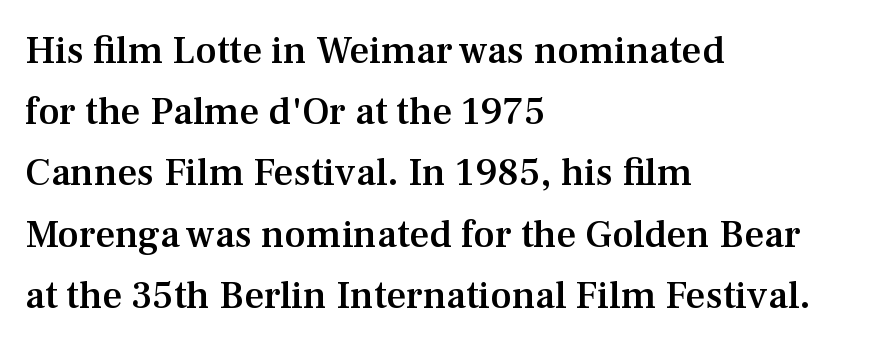
The image shows 39 px semibold serif type, upright; set left-aligned, normal line spacing (1.57x), normal letter spacing, not underlined; medium stroke contrast and a medium x-height.
